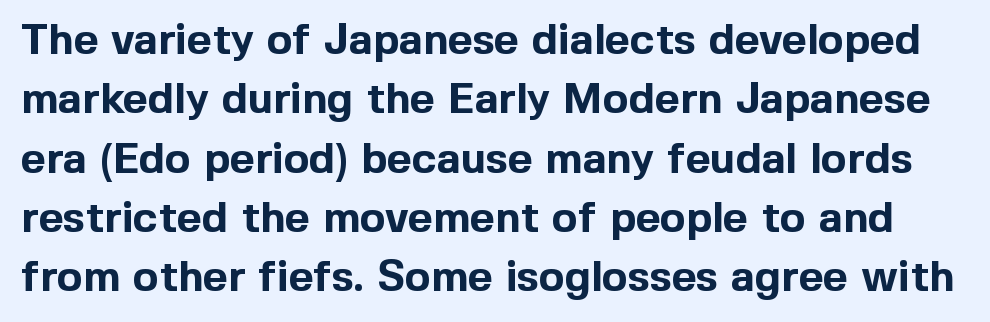
{"serif": "no", "italic": "no", "bold": "yes", "weight": "bold", "width": "normal", "x_height": "medium", "monospaced": "no", "underline": "no", "line_spacing": "normal", "line_spacing_ratio": 1.38, "letter_spacing": "normal", "letter_spacing_em": 0.0, "glyph_px": 43}
